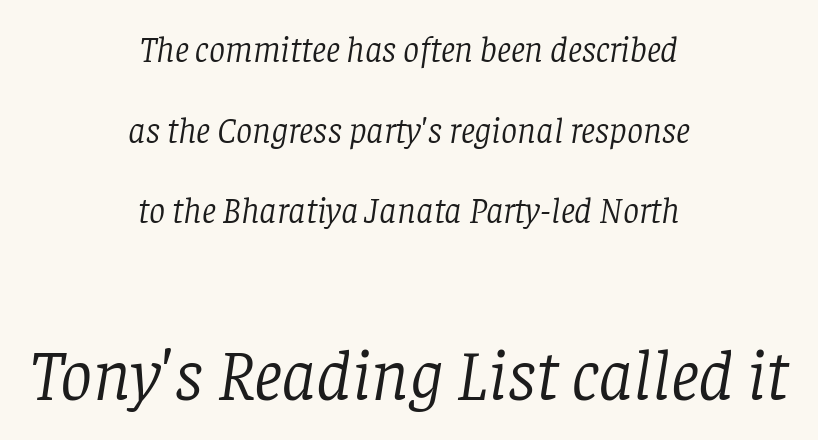
The image shows 72 px light serif type, italic (leaning right); set centered, loose line spacing (2.24x), normal letter spacing, not underlined; the second (bottom) block is 2.0x larger; low stroke contrast and a large x-height.
